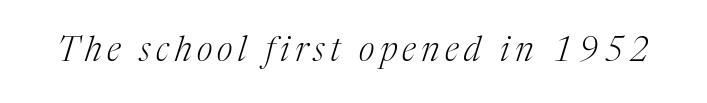
The image shows 34 px light serif type, italic (leaning right); set not underlined; medium stroke contrast and a medium x-height.
